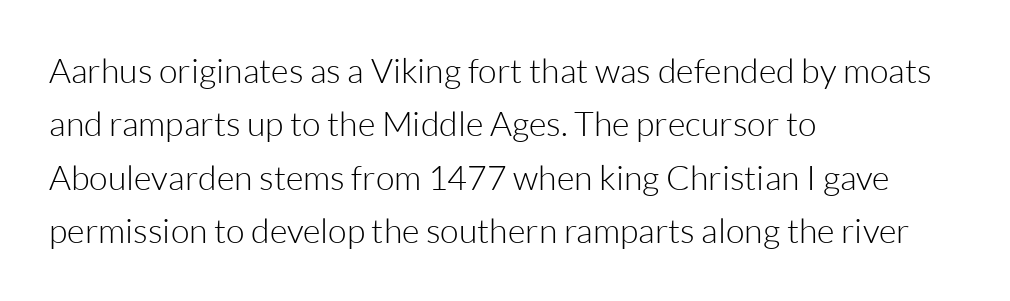
Q: Is the text bold? A: No.
Q: Is the text italic (slanted)? A: No, it is upright.
Q: Is the typeface a serif or a sans-serif typeface? A: Sans-serif.
Q: Is the text underlined? A: No.
Q: How is the paragraph aligned? A: Left-aligned.
Q: Is the spacing between letters normal or unusually wide? A: Normal.
Q: Is the spacing between lines tight, normal or loose? A: Normal.
Q: Width (condensed, normal, or wide)? A: Normal.
Q: Stroke contrast? A: Low.
Q: x-height? A: Medium.
Q: Monospaced? A: No.
